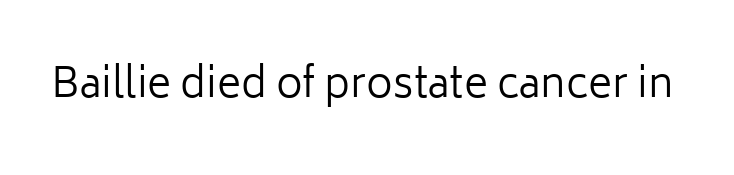
{"serif": "no", "italic": "no", "bold": "no", "weight": "regular", "width": "normal", "stroke_contrast": "low", "x_height": "medium", "monospaced": "no", "underline": "no", "letter_spacing": "normal", "letter_spacing_em": 0.0, "glyph_px": 41}
